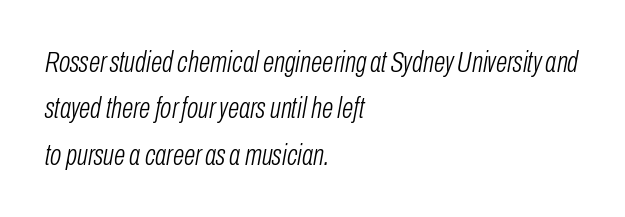
The rendering keeps characters at their native spacing. Here the designer chose a conventional face with non-uniform glyph widths. Looking at the ascenders, they clearly lean. A normal amount of white space separates one row of letters from the next.
